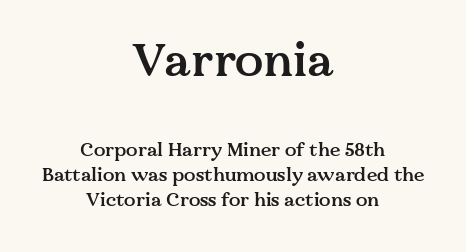
Q: Is the text bold? A: Semi-bold.
Q: Is the text italic (slanted)? A: No, it is upright.
Q: Is the typeface a serif or a sans-serif typeface? A: Serif.
Q: Is the text underlined? A: No.
Q: How is the paragraph aligned? A: Centered.
Q: Is the spacing between letters normal or unusually wide? A: Normal.
Q: Is the spacing between lines tight, normal or loose? A: Normal.
Q: Which block of text is set in a larger size, the first (top) or the second (bottom)? A: The first (top) one.
Q: Width (condensed, normal, or wide)? A: Normal.
Q: Stroke contrast? A: Medium.
Q: x-height? A: Medium.
Q: Monospaced? A: No.
